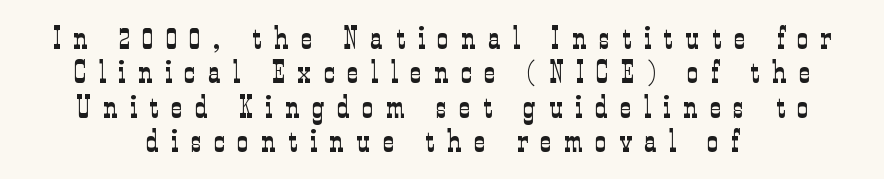
The image shows 31 px light, condensed serif type, upright; set centered, tight line spacing (1.11x), unusually wide letter spacing (+0.41 em), not underlined; low stroke contrast and a medium x-height.
